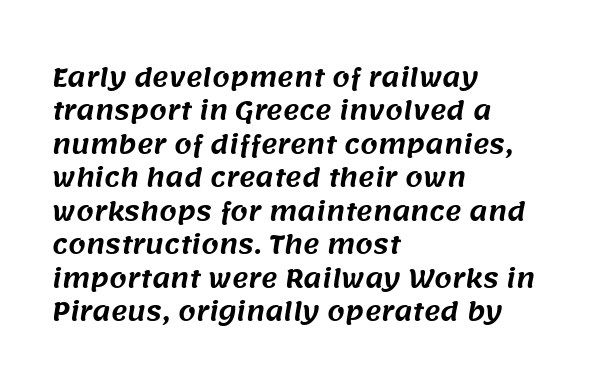
Line beginnings align vertically; line endings do not. Is the letter spacing exaggerated? No — it looks like the ordinary default. The designer left line spacing at the default. The string is rendered with underlining switched off.
